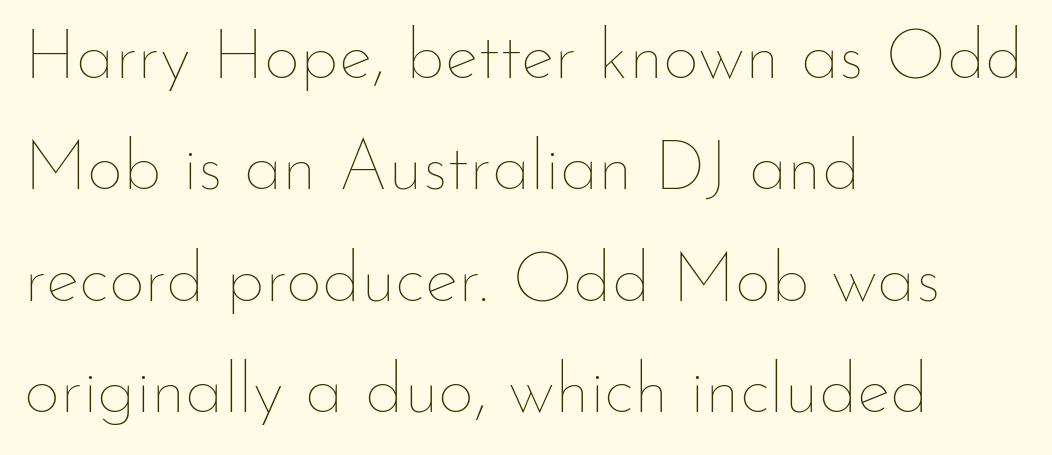
Q: Is the text bold? A: No.
Q: Is the text italic (slanted)? A: No, it is upright.
Q: Is the text underlined? A: No.
Q: How is the paragraph aligned? A: Left-aligned.
Q: Is the spacing between letters normal or unusually wide? A: Normal.
Q: Is the spacing between lines tight, normal or loose? A: Normal.
Q: Width (condensed, normal, or wide)? A: Normal.
Q: Stroke contrast? A: Low.
Q: x-height? A: Small.
Q: Monospaced? A: No.
